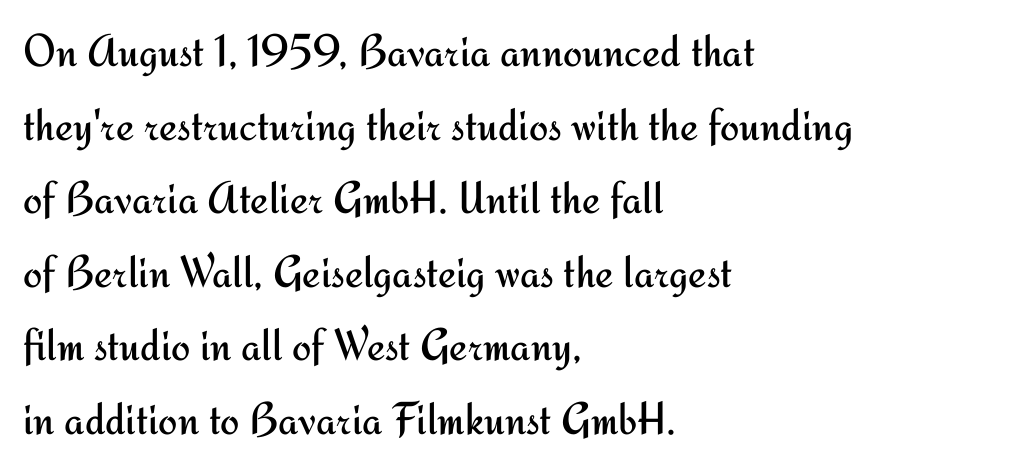
{"serif": "no", "italic": "no", "bold": "no", "weight": "regular", "width": "normal", "stroke_contrast": "medium", "x_height": "small", "monospaced": "no", "underline": "no", "align": "left", "line_spacing": "normal", "line_spacing_ratio": 1.6, "letter_spacing": "normal", "letter_spacing_em": 0.0, "glyph_px": 46}
